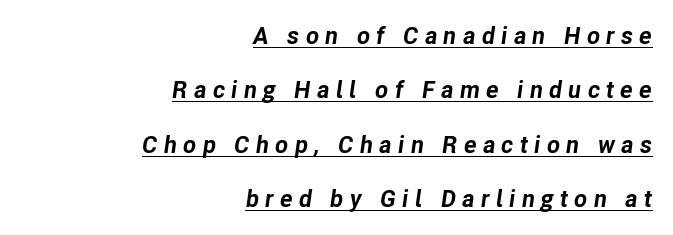
Q: Is the text bold? A: Yes.
Q: Is the text italic (slanted)? A: Yes, it leans right by about 8 degrees.
Q: Is the text underlined? A: Yes.
Q: How is the paragraph aligned? A: Right-aligned.
Q: Is the spacing between letters normal or unusually wide? A: Unusually wide.
Q: Is the spacing between lines tight, normal or loose? A: Loose.
